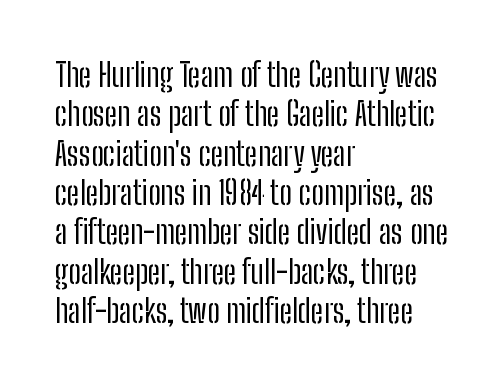
The image shows 32 px regular-weight, condensed sans-serif type, upright; set left-aligned, line spacing 1.23x, normal letter spacing, not underlined; low stroke contrast and a medium x-height.
